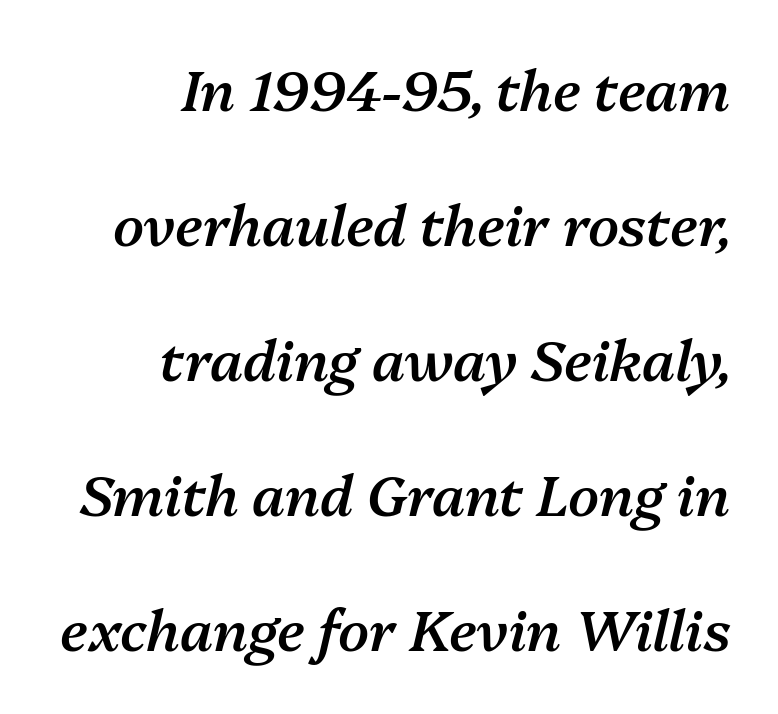
The image shows 56 px semibold type, italic (leaning right); set right-aligned, loose line spacing (2.41x), normal letter spacing, not underlined; medium stroke contrast and a medium x-height.
